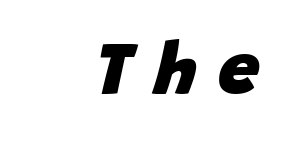
The image shows 74 px heavy type, italic (leaning right); set right-aligned, unusually wide letter spacing (+0.3 em), not underlined; low stroke contrast and a large x-height.
